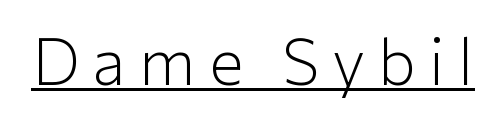
This sample uses an upright cut, with every glyph sitting square on the baseline. Short note: letters widely spaced. Varying glyph widths throughout — classic text-font behaviour. Nope, no serifs anywhere on these letters. Underlining? Definitely there. The strokes carry an ordinary text weight at most.
